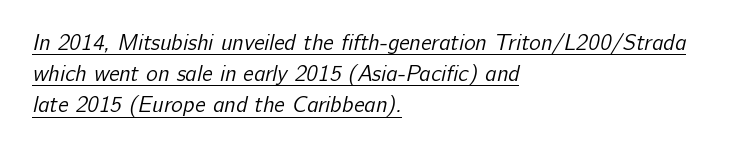
{"bold": "no", "underline": "yes", "align": "left", "line_spacing": "normal", "line_spacing_ratio": 1.42, "letter_spacing": "normal", "letter_spacing_em": 0.0, "glyph_px": 22}
